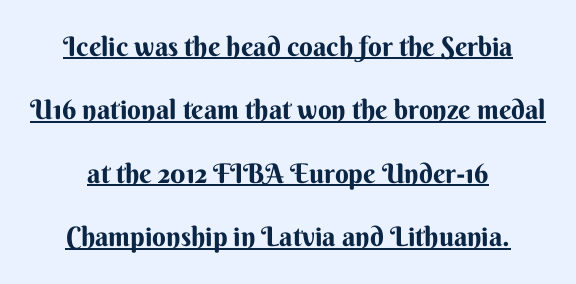
Heft: maximum for text — a bold. Posture: upright roman. There is no visible air inserted between adjacent glyphs. The designer dialed line spacing up above the default. Notice how a bar underscores the lettering throughout.
